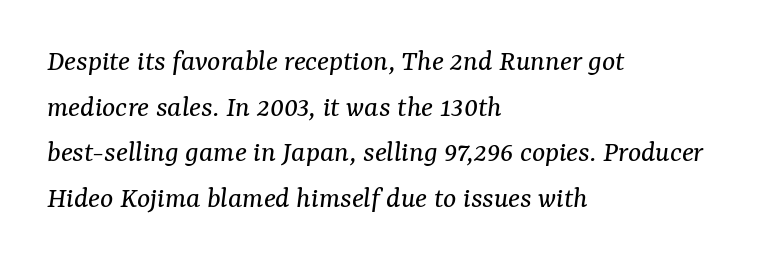
Q: Is the text bold? A: No.
Q: Is the text italic (slanted)? A: Yes, it leans right by about 7 degrees.
Q: Is the typeface a serif or a sans-serif typeface? A: Serif.
Q: Is the text underlined? A: No.
Q: How is the paragraph aligned? A: Left-aligned.
Q: Is the spacing between letters normal or unusually wide? A: Normal.
Q: Is the spacing between lines tight, normal or loose? A: Normal.
Q: Width (condensed, normal, or wide)? A: Normal.
Q: Stroke contrast? A: Medium.
Q: x-height? A: Medium.
Q: Monospaced? A: No.
